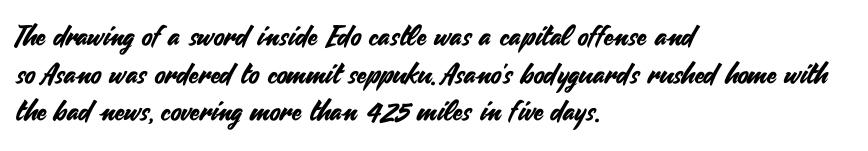
Each row of text sits above clean, open space. Summary of vertical rhythm: regular, with standard interline spacing. The face used here is proportionally spaced, like ordinary book or web type. Are there feet on the stems? There aren't — it's a sans.
